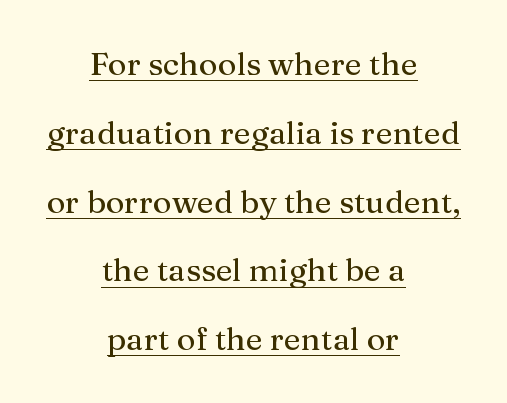
Q: Is the text italic (slanted)? A: No, it is upright.
Q: Is the typeface a serif or a sans-serif typeface? A: Serif.
Q: Is the text underlined? A: Yes.
Q: How is the paragraph aligned? A: Centered.
Q: Is the spacing between letters normal or unusually wide? A: Normal.
Q: Is the spacing between lines tight, normal or loose? A: Loose.
Q: Width (condensed, normal, or wide)? A: Normal.
Q: Stroke contrast? A: Medium.
Q: x-height? A: Medium.
Q: Monospaced? A: No.
